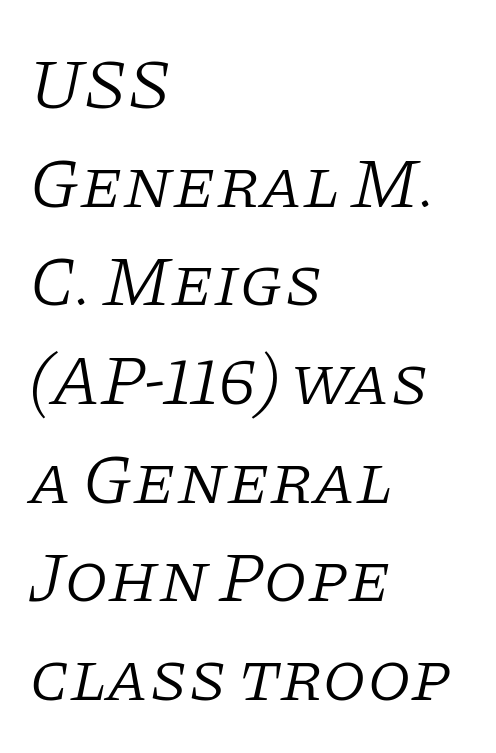
{"serif": "yes", "italic": "yes", "lean": "right", "slant_degrees": 11, "bold": "no", "weight": "light", "width": "normal", "stroke_contrast": "low", "x_height": "large", "monospaced": "no", "underline": "no", "align": "left", "line_spacing": "normal", "line_spacing_ratio": 1.39, "letter_spacing": "normal", "letter_spacing_em": 0.0, "glyph_px": 71}
